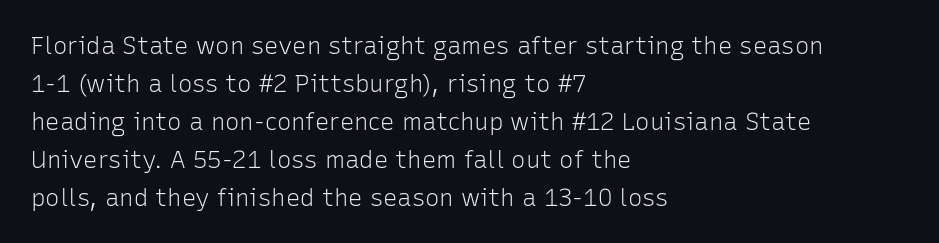
Q: Is the text bold? A: No.
Q: Is the text italic (slanted)? A: No, it is upright.
Q: Is the text underlined? A: No.
Q: How is the paragraph aligned? A: Left-aligned.
Q: Is the spacing between letters normal or unusually wide? A: Normal.
Q: Is the spacing between lines tight, normal or loose? A: Normal.
